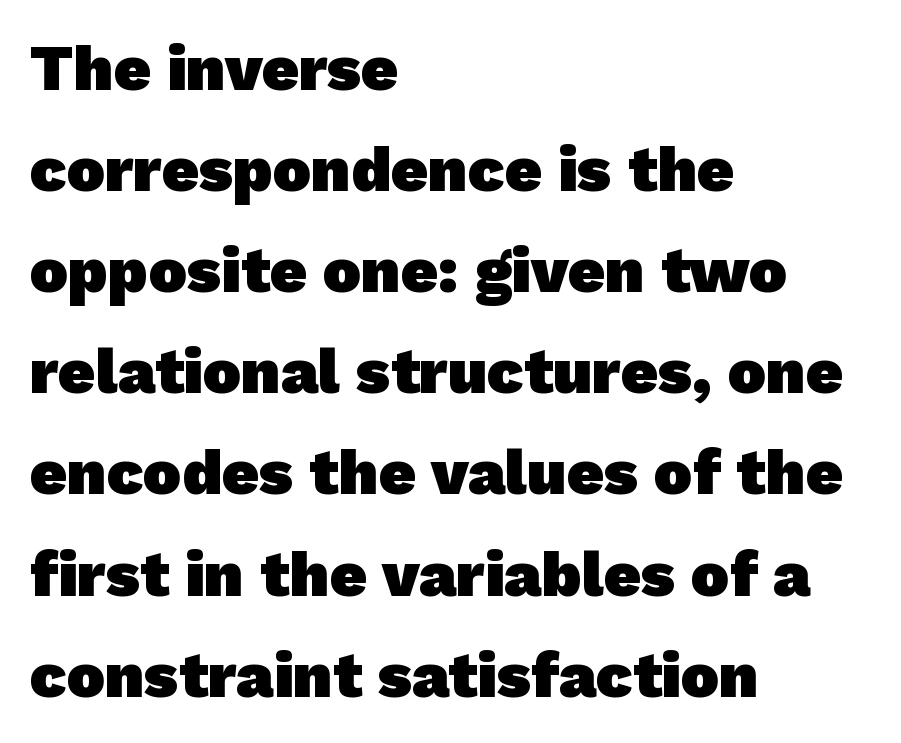
{"serif": "no", "bold": "yes", "weight": "heavy", "width": "normal", "stroke_contrast": "low", "x_height": "medium", "monospaced": "no", "underline": "no", "align": "left", "line_spacing": "normal", "line_spacing_ratio": 1.58, "letter_spacing": "normal", "letter_spacing_em": 0.0, "glyph_px": 64}
